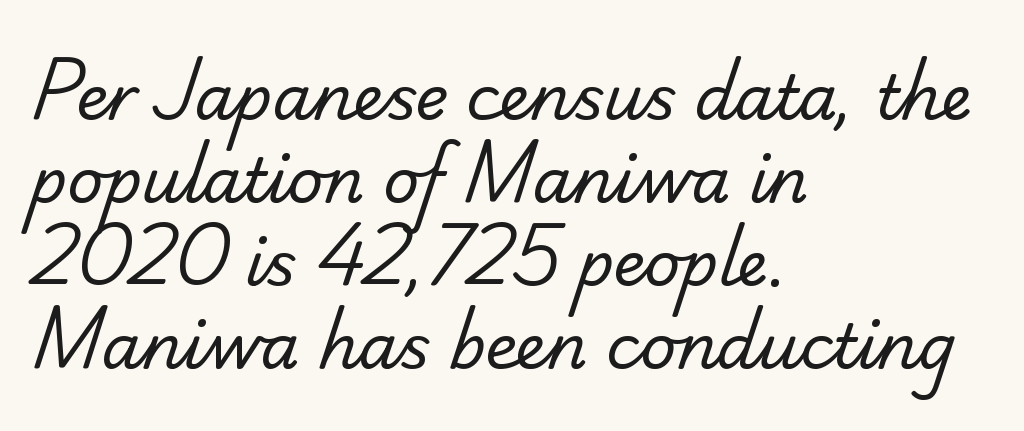
Q: Is the text bold? A: No.
Q: Is the typeface a serif or a sans-serif typeface? A: Sans-serif.
Q: Is the text underlined? A: No.
Q: How is the paragraph aligned? A: Left-aligned.
Q: Is the spacing between letters normal or unusually wide? A: Normal.
Q: Is the spacing between lines tight, normal or loose? A: Normal.
Q: Width (condensed, normal, or wide)? A: Normal.
Q: Stroke contrast? A: Low.
Q: x-height? A: Small.
Q: Monospaced? A: No.
